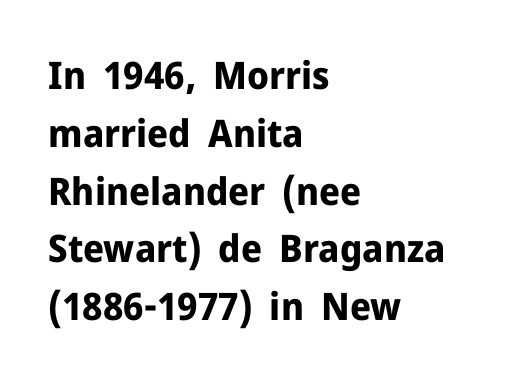
The image shows 38 px bold sans-serif type, upright; set left-aligned, normal line spacing (1.52x), normal letter spacing, not underlined; low stroke contrast and a medium x-height.
